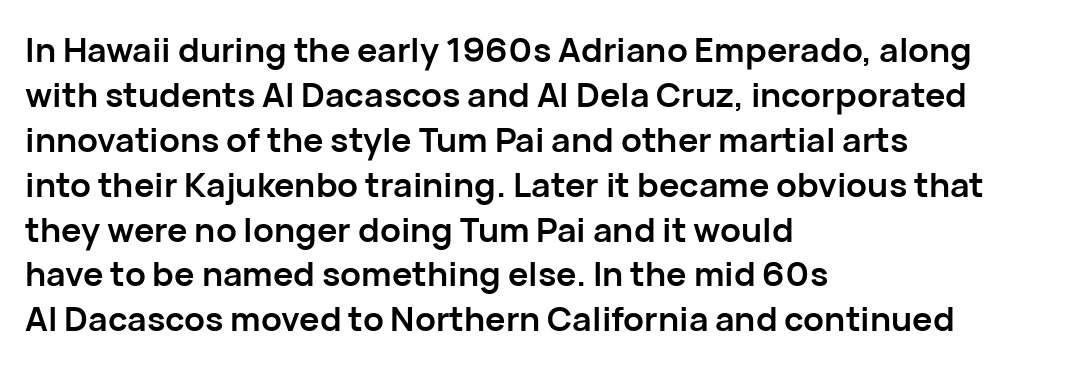
{"serif": "no", "italic": "no", "bold": "yes", "weight": "semibold", "width": "normal", "stroke_contrast": "low", "x_height": "medium", "monospaced": "no", "underline": "no", "align": "left", "line_spacing": "normal", "line_spacing_ratio": 1.32, "letter_spacing": "normal", "letter_spacing_em": 0.0, "glyph_px": 34}
